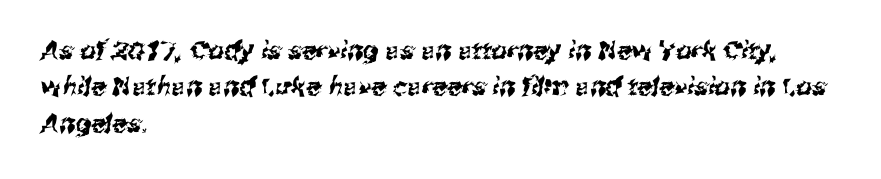
{"underline": "no", "align": "left", "line_spacing": "normal", "line_spacing_ratio": 1.46, "letter_spacing": "normal", "letter_spacing_em": 0.0, "glyph_px": 25}
